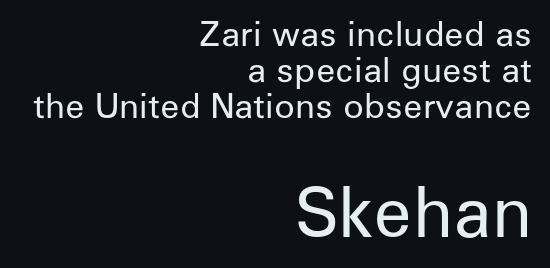
The image shows 68 px regular-weight sans-serif type, upright; set right-aligned, tight line spacing (1.06x), normal letter spacing, not underlined; the second (bottom) block is 2.0x larger; low stroke contrast and a medium x-height.
